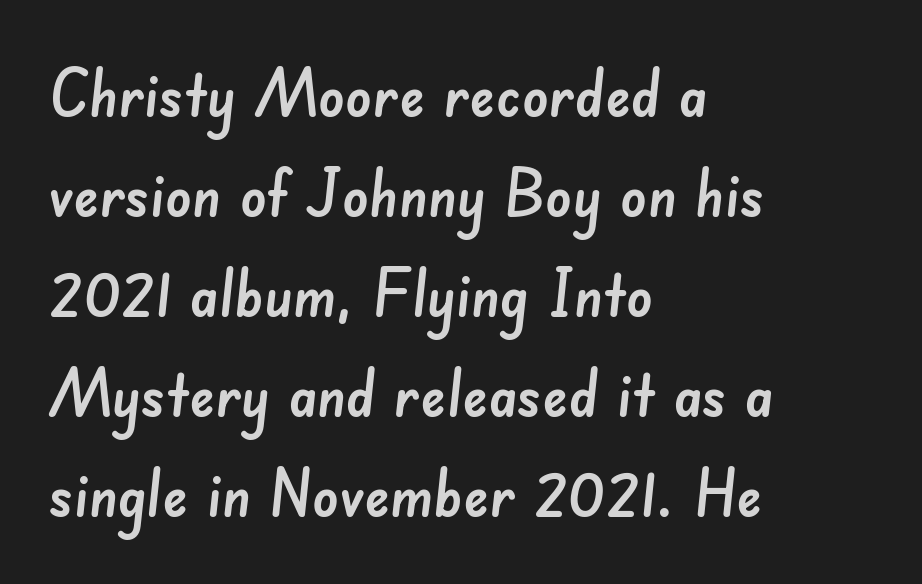
The passage shown is typed in a proportional face where columns would drift. If you measured baseline to baseline, you'd find a middling distance. Notice how the passage keeps a crisp vertical edge on the left only. The letters sit at their default tracking, neither squeezed nor spread.
